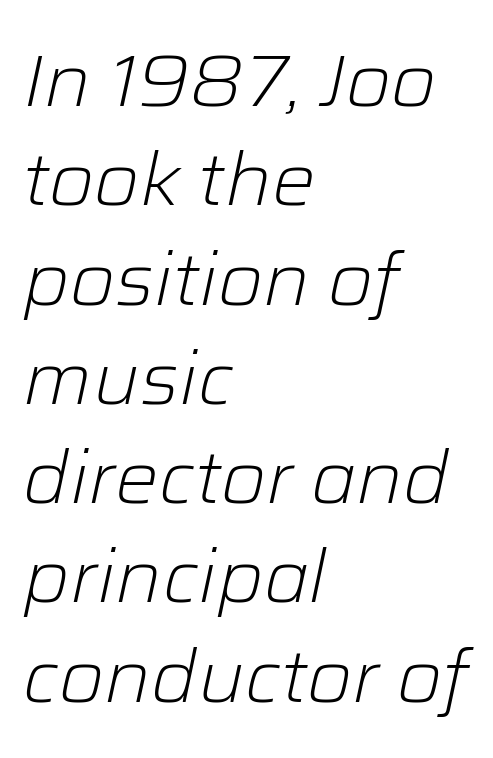
Q: Is the text bold? A: No.
Q: Is the text italic (slanted)? A: Yes, it leans right by about 12 degrees.
Q: Is the text underlined? A: No.
Q: How is the paragraph aligned? A: Left-aligned.
Q: Is the spacing between letters normal or unusually wide? A: Normal.
Q: Is the spacing between lines tight, normal or loose? A: Normal.
Q: Width (condensed, normal, or wide)? A: Normal.
Q: Stroke contrast? A: Low.
Q: x-height? A: Medium.
Q: Monospaced? A: No.
